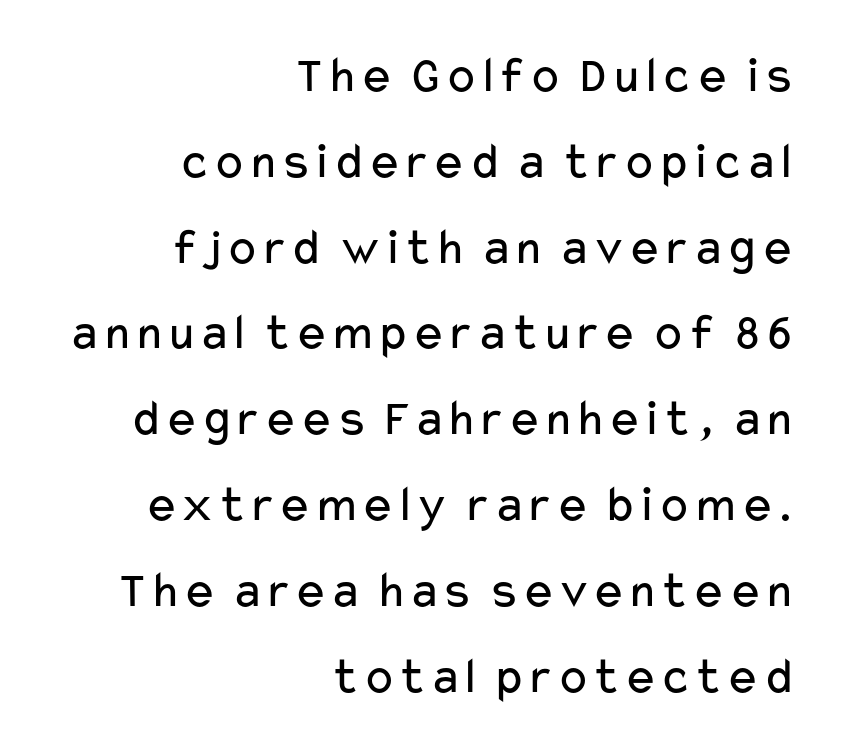
The image shows 52 px regular-weight, wide sans-serif type, upright; set right-aligned, normal line spacing (1.65x), normal letter spacing, not underlined; low stroke contrast and a medium x-height.
